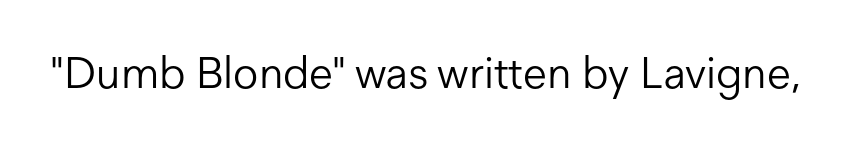
The image shows 44 px light sans-serif type, upright; set normal letter spacing, not underlined; low stroke contrast and a medium x-height.
